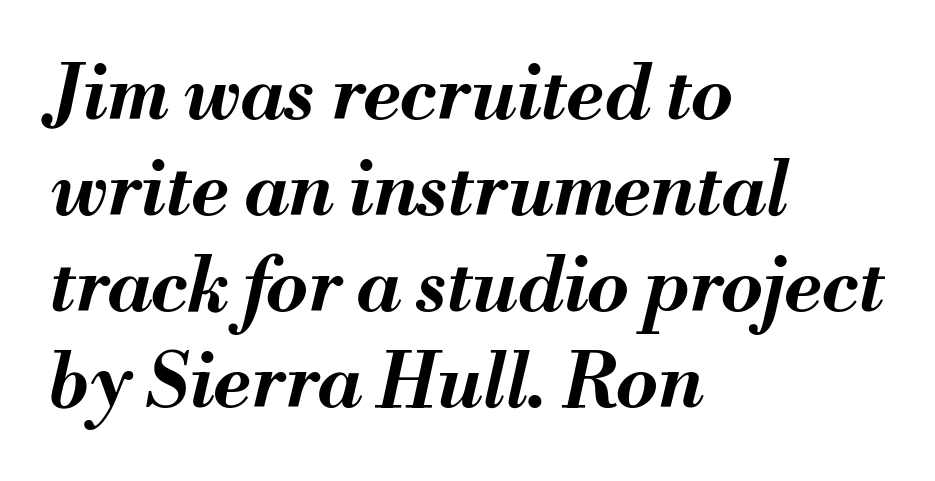
The font is running at its bold setting. These lines were composed using italics. Nobody touched the tracking dial on this one. These lines are set flush left with a ragged right edge. Bare-footed words on every line.
